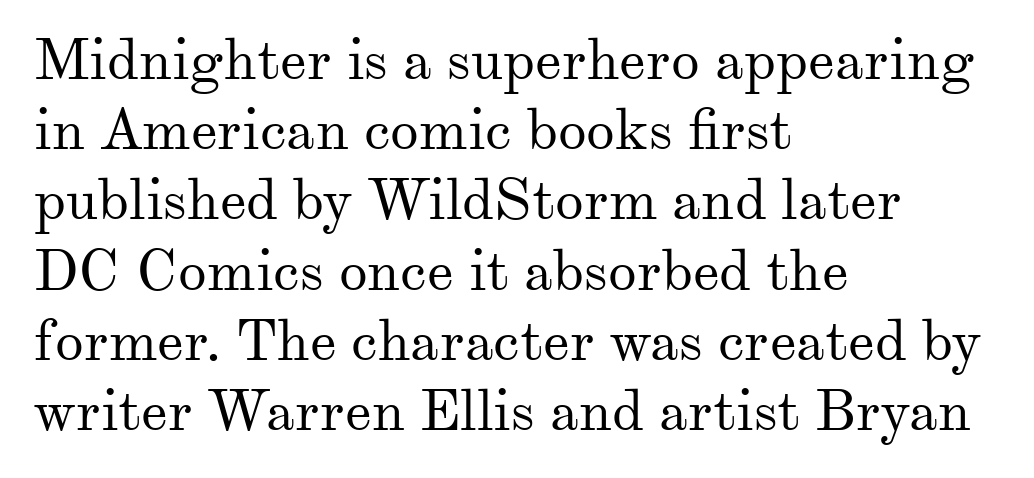
Q: Is the text bold? A: No.
Q: Is the text italic (slanted)? A: No, it is upright.
Q: Is the typeface a serif or a sans-serif typeface? A: Serif.
Q: Is the text underlined? A: No.
Q: How is the paragraph aligned? A: Left-aligned.
Q: Is the spacing between letters normal or unusually wide? A: Normal.
Q: Width (condensed, normal, or wide)? A: Normal.
Q: Stroke contrast? A: Medium.
Q: x-height? A: Small.
Q: Monospaced? A: No.
